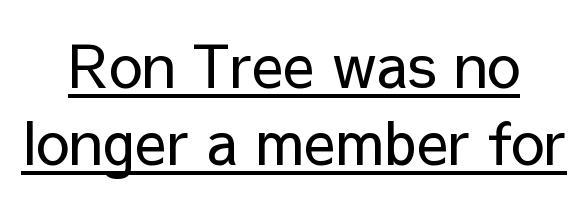
Q: Is the text bold? A: No.
Q: Is the text italic (slanted)? A: No, it is upright.
Q: Is the typeface a serif or a sans-serif typeface? A: Sans-serif.
Q: Is the text underlined? A: Yes.
Q: How is the paragraph aligned? A: Centered.
Q: Is the spacing between letters normal or unusually wide? A: Normal.
Q: Is the spacing between lines tight, normal or loose? A: Normal.
Q: Width (condensed, normal, or wide)? A: Normal.
Q: Stroke contrast? A: Low.
Q: x-height? A: Medium.
Q: Monospaced? A: No.
